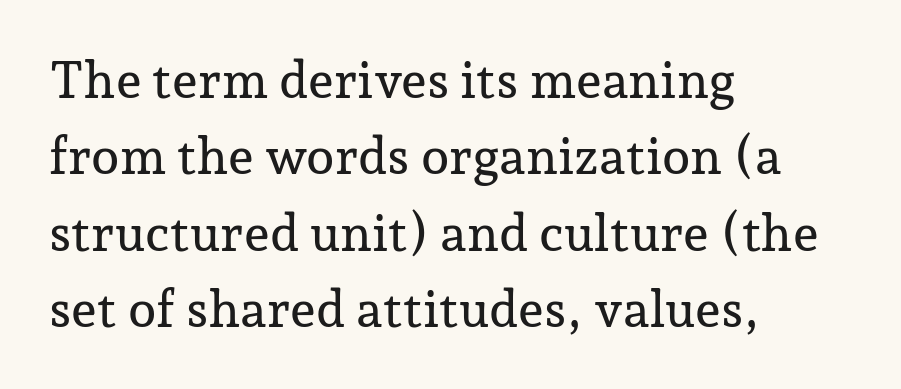
{"serif": "yes", "italic": "no", "width": "normal", "stroke_contrast": "low", "x_height": "medium", "monospaced": "no", "underline": "no", "align": "left", "line_spacing": "normal", "line_spacing_ratio": 1.5, "letter_spacing": "normal", "letter_spacing_em": 0.0, "glyph_px": 51}
